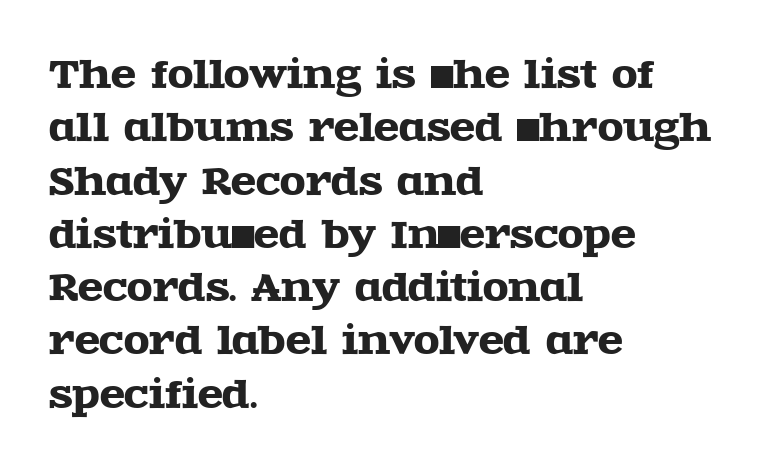
The rendering uses natural spacing where letterforms have individual widths. Descenders are the only things crossing below the line. No extra tracking has been applied to these lines. Each letter's strokes conclude with small projecting serifs. This sample uses an upright cut, with every glyph sitting square on the baseline.
